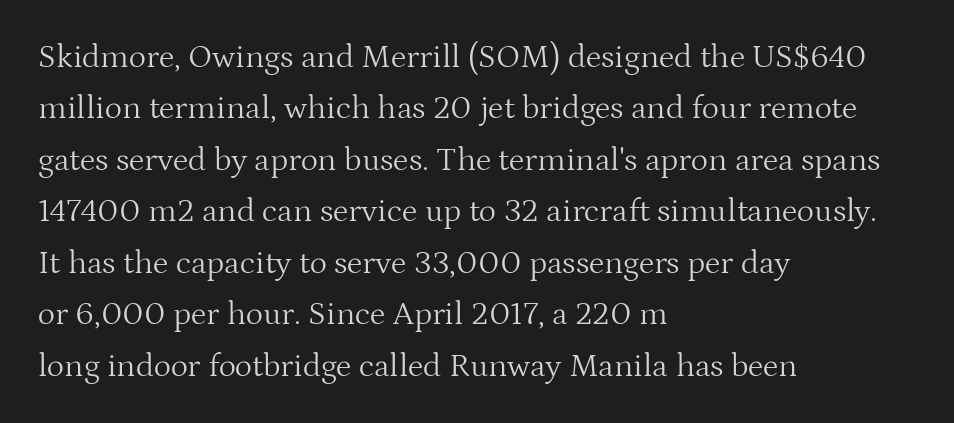
Where is the straight margin? On the left. Character widths vary here, with narrow letters taking less room than wide ones. Heaviness? Minimal to ordinary, like unemphasized prose. Upright lettering throughout. One glance says typical: line gaps are just what's usual. Typographically, this falls in the serif category.
